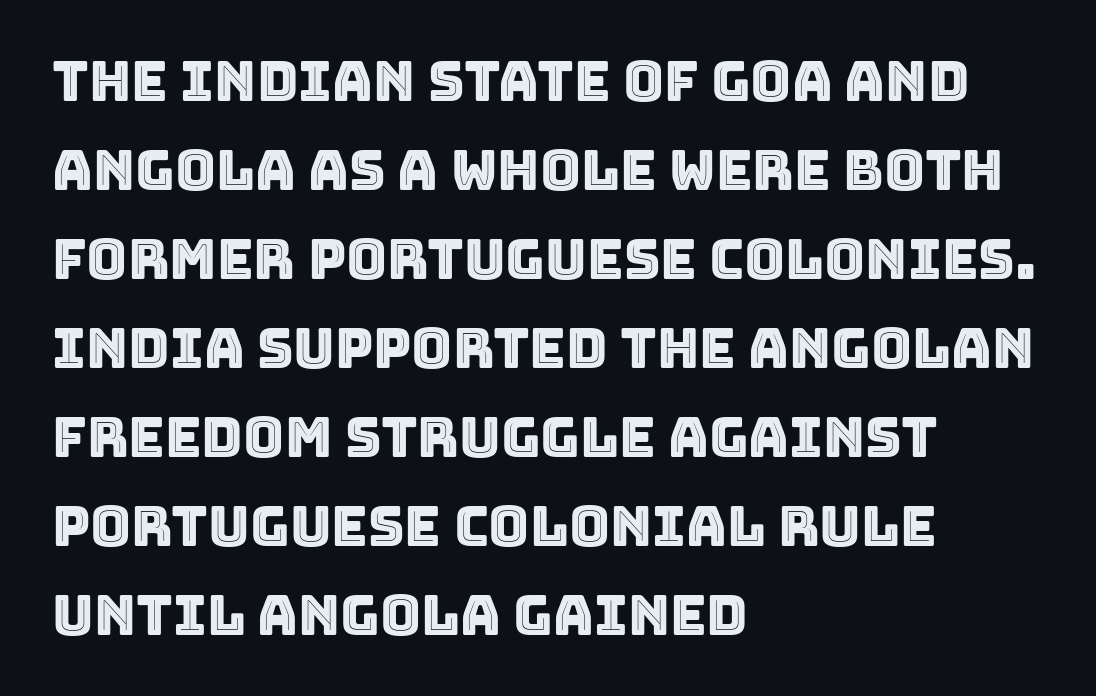
Q: Is the text italic (slanted)? A: No, it is upright.
Q: Is the text underlined? A: No.
Q: How is the paragraph aligned? A: Left-aligned.
Q: Is the spacing between letters normal or unusually wide? A: Normal.
Q: Is the spacing between lines tight, normal or loose? A: Normal.
Q: Width (condensed, normal, or wide)? A: Normal.
Q: x-height? A: Large.
Q: Monospaced? A: No.
